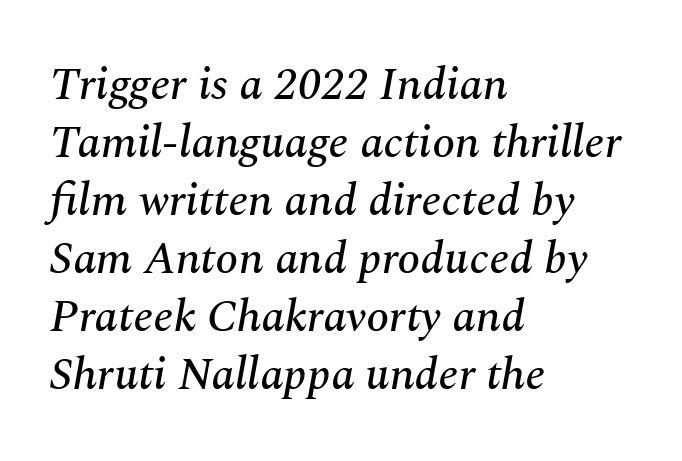
Yep, those are serifs on the letters. Teacher's note: observe the even left margin — that is flush-left alignment. There is no visible air inserted between adjacent glyphs. If you measured baseline to baseline, you'd find a middling distance. Each letter keeps its own natural width here, so spacing adapts to shape.
